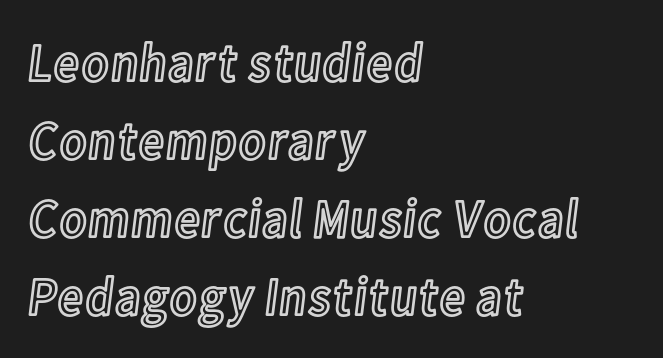
{"width": "condensed", "x_height": "medium", "monospaced": "no", "underline": "no", "align": "left", "line_spacing": "normal", "line_spacing_ratio": 1.42, "letter_spacing": "normal", "letter_spacing_em": 0.0, "glyph_px": 55}
